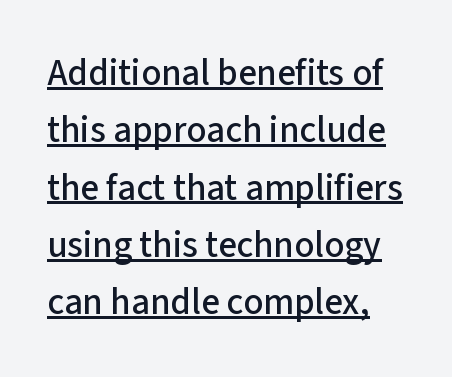
Looks like regular typesetting: each glyph gets only the width it needs. These lines are composed in type without serifs. In terms of leading, this rendering sits right in the middle. Rendered with straight, roman letterforms.
